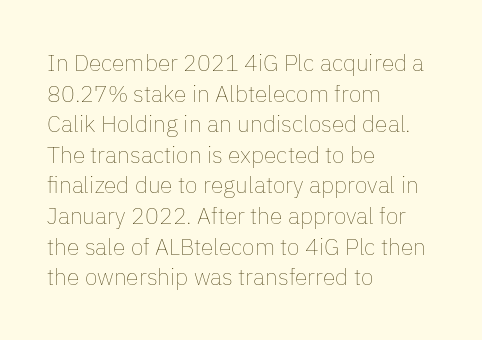
Q: Is the text bold? A: No.
Q: Is the text italic (slanted)? A: No, it is upright.
Q: Is the text underlined? A: No.
Q: How is the paragraph aligned? A: Left-aligned.
Q: Is the spacing between letters normal or unusually wide? A: Normal.
Q: Is the spacing between lines tight, normal or loose? A: Normal.
